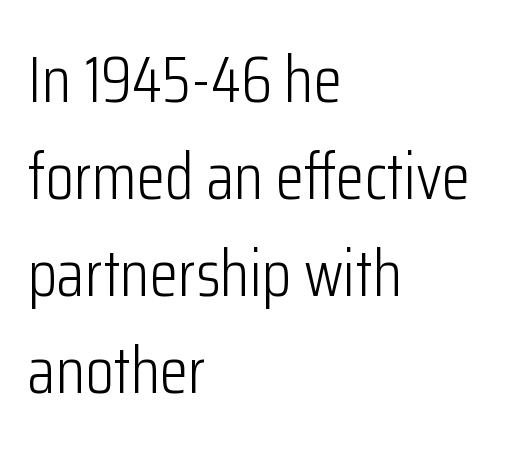
Glyph-to-glyph distance matches everyday printed text. Posture: vertical. Reading down the column, the eye jumps a familiar distance to each next line. Descender tails drop into unmarked territory. Stems here are at most as thick as an everyday book face. A typesetter would call this proportional, since set widths differ per character.
